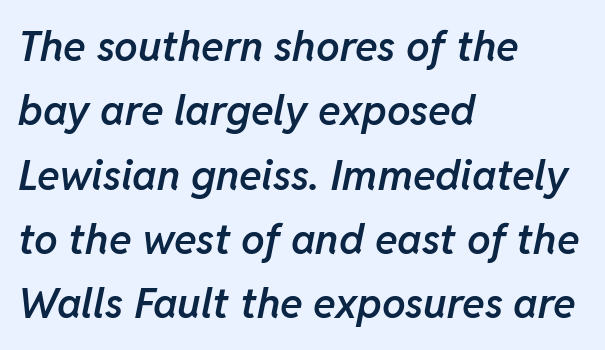
Q: Is the text bold? A: Semi-bold.
Q: Is the text italic (slanted)? A: Yes, it leans right by about 11 degrees.
Q: Is the text underlined? A: No.
Q: How is the paragraph aligned? A: Left-aligned.
Q: Is the spacing between letters normal or unusually wide? A: Normal.
Q: Is the spacing between lines tight, normal or loose? A: Normal.
Q: Width (condensed, normal, or wide)? A: Normal.
Q: Stroke contrast? A: Low.
Q: x-height? A: Medium.
Q: Monospaced? A: No.
